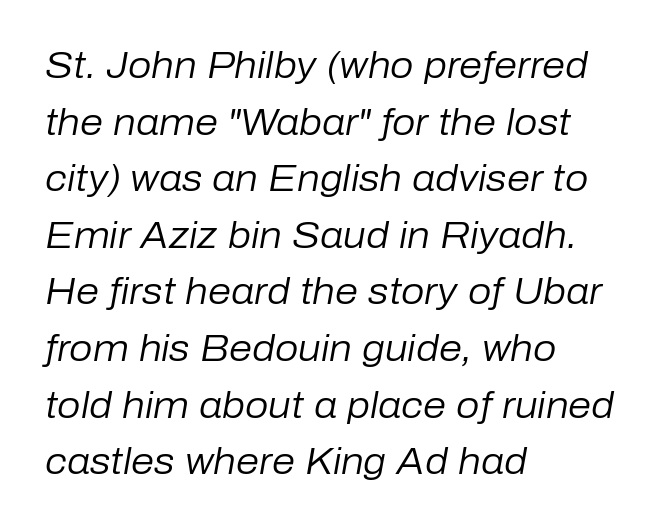
Any mark beneath the type? The region is blank. Looking at the ascenders, they clearly lean. The passage shown is typed in a proportional face where columns would drift. Does the copy run flush right? No — it runs flush left. The type is set solid horizontally, with unmodified tracking. The passage shown stacks its lines at a standard gap.
